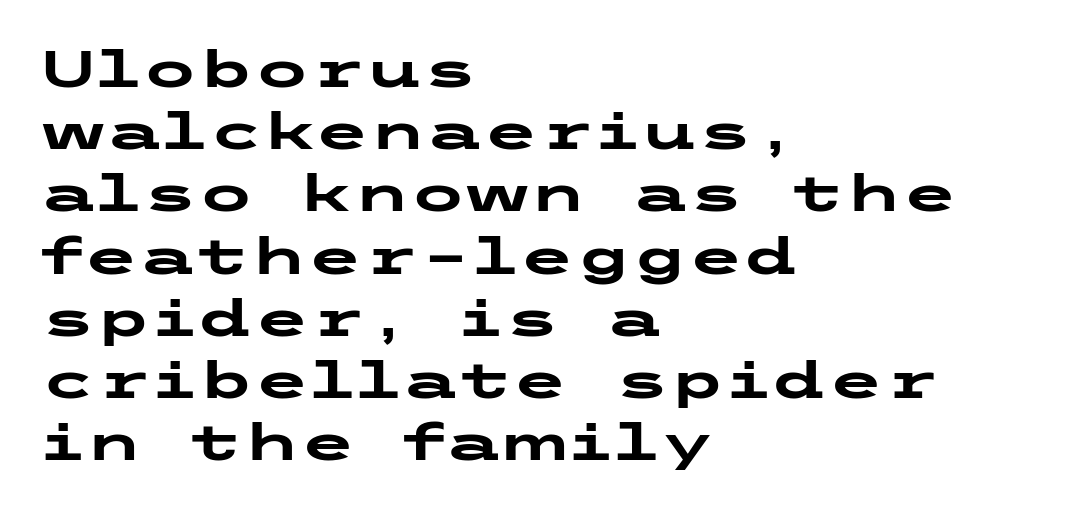
Q: Is the text bold? A: Yes.
Q: Is the text italic (slanted)? A: No, it is upright.
Q: Is the typeface a serif or a sans-serif typeface? A: Sans-serif.
Q: Is the text underlined? A: No.
Q: How is the paragraph aligned? A: Left-aligned.
Q: Is the spacing between letters normal or unusually wide? A: Normal.
Q: Width (condensed, normal, or wide)? A: Wide.
Q: Stroke contrast? A: Low.
Q: x-height? A: Medium.
